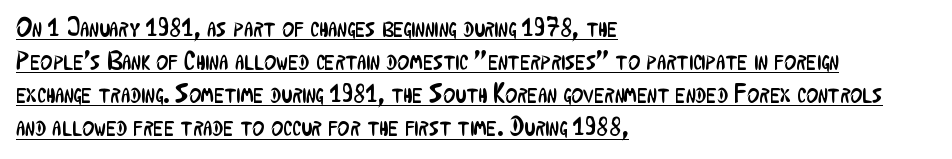
Q: Is the text bold? A: No.
Q: Is the text italic (slanted)? A: No, it is upright.
Q: Is the text underlined? A: Yes.
Q: How is the paragraph aligned? A: Left-aligned.
Q: Is the spacing between letters normal or unusually wide? A: Normal.
Q: Is the spacing between lines tight, normal or loose? A: Normal.
